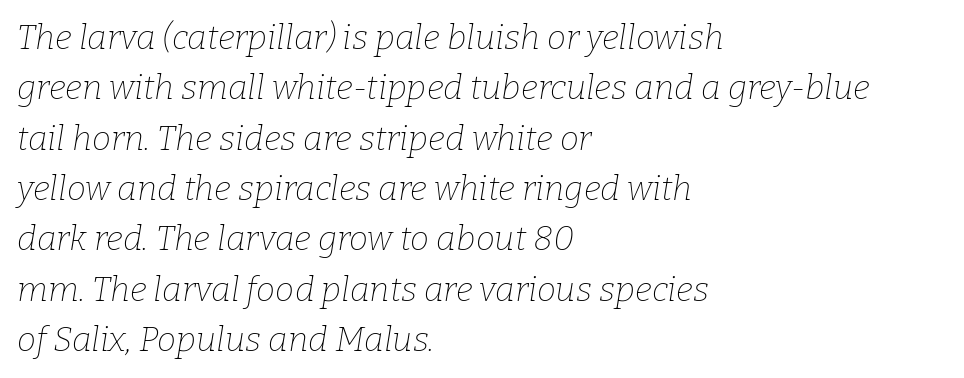
{"serif": "yes", "italic": "yes", "lean": "right", "slant_degrees": 9, "bold": "no", "weight": "thin", "width": "normal", "stroke_contrast": "low", "x_height": "medium", "monospaced": "no", "underline": "no", "align": "left", "line_spacing": "normal", "line_spacing_ratio": 1.48, "letter_spacing": "normal", "letter_spacing_em": 0.0, "glyph_px": 34}
